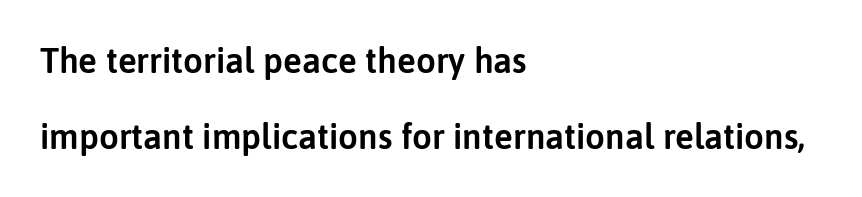
A typesetter would call this zero additional tracking. Which margin do the lines hug? The left one — the right edge is uneven. Designer's note — italics off, roman on. The face used here is proportionally spaced, like ordinary book or web type. Underline: absent. Line spacing here is loose.
